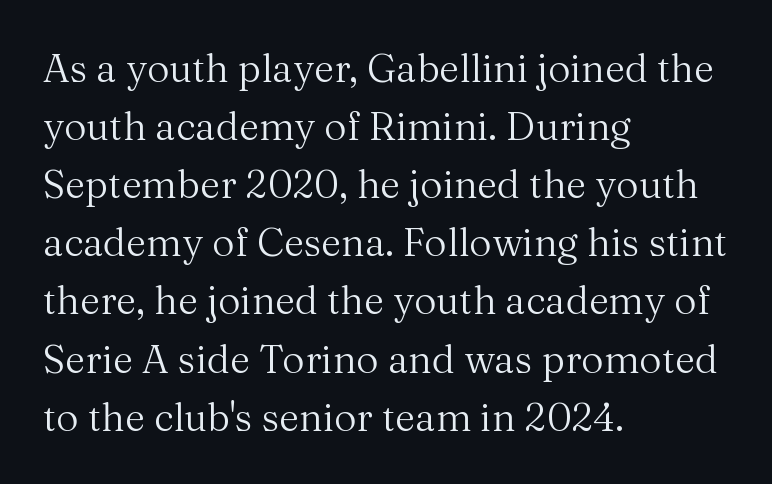
{"serif": "yes", "italic": "no", "bold": "no", "weight": "regular", "width": "normal", "stroke_contrast": "medium", "x_height": "medium", "monospaced": "no", "underline": "no", "align": "left", "line_spacing": "normal", "line_spacing_ratio": 1.49, "letter_spacing": "normal", "letter_spacing_em": 0.0, "glyph_px": 39}
